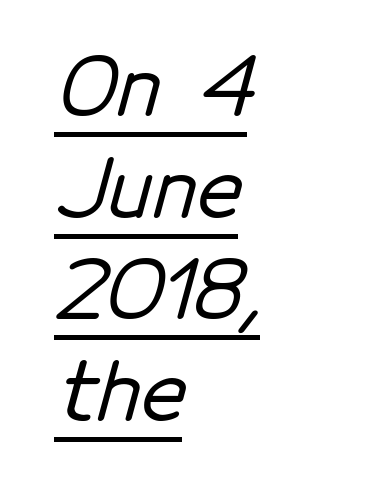
The image shows 80 px sans-serif type; set left-aligned, normal line spacing (1.27x), normal letter spacing, underlined; low stroke contrast and a medium x-height.
